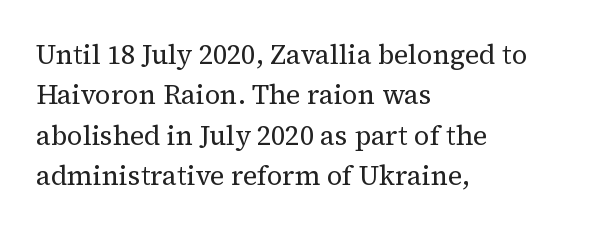
{"italic": "no", "bold": "no", "underline": "no", "align": "left", "line_spacing": "normal", "line_spacing_ratio": 1.5, "letter_spacing": "normal", "letter_spacing_em": 0.0, "glyph_px": 27}
